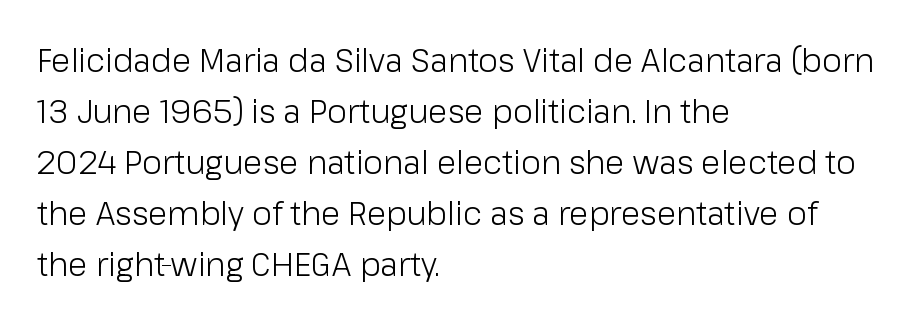
{"serif": "no", "italic": "no", "bold": "no", "weight": "light", "width": "normal", "stroke_contrast": "low", "x_height": "medium", "monospaced": "no", "underline": "no", "align": "left", "line_spacing": "normal", "line_spacing_ratio": 1.59, "letter_spacing": "normal", "letter_spacing_em": 0.0, "glyph_px": 32}
